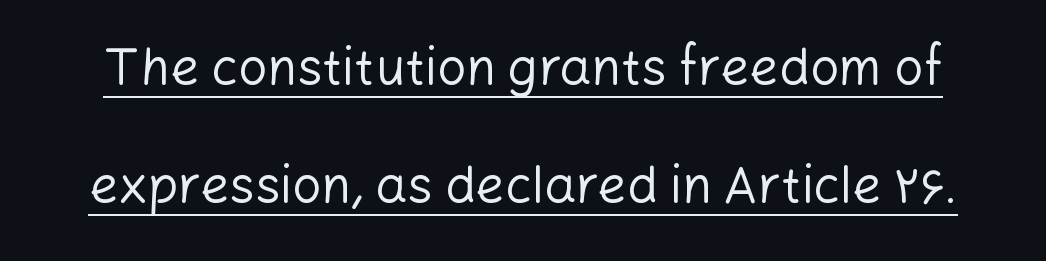
The image shows 51 px regular-weight sans-serif type, upright; set loose line spacing (2.31x), normal letter spacing, underlined; low stroke contrast and a medium x-height.
